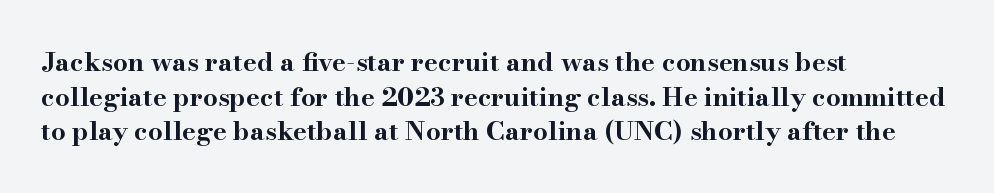
Do the letters lean? They stand straight. Standard letterfit; no display-style spreading of the glyphs. The strip under each line holds only bare page. The rendering anchors every line to the left-hand side. The glyphs have the mass of a bold cut. Quick note: interline space is typical.
